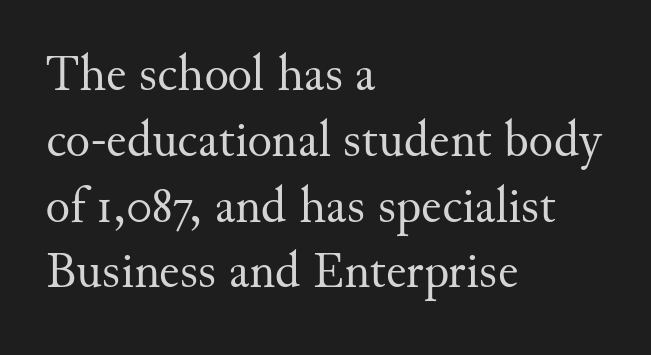
The image shows 51 px regular-weight serif type, upright; set left-aligned, normal line spacing (1.29x), normal letter spacing, not underlined; medium stroke contrast and a small x-height.
